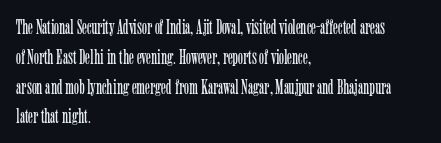
The image shows 21 px text type, upright; set left-aligned, normal line spacing (1.42x), normal letter spacing, not underlined.
